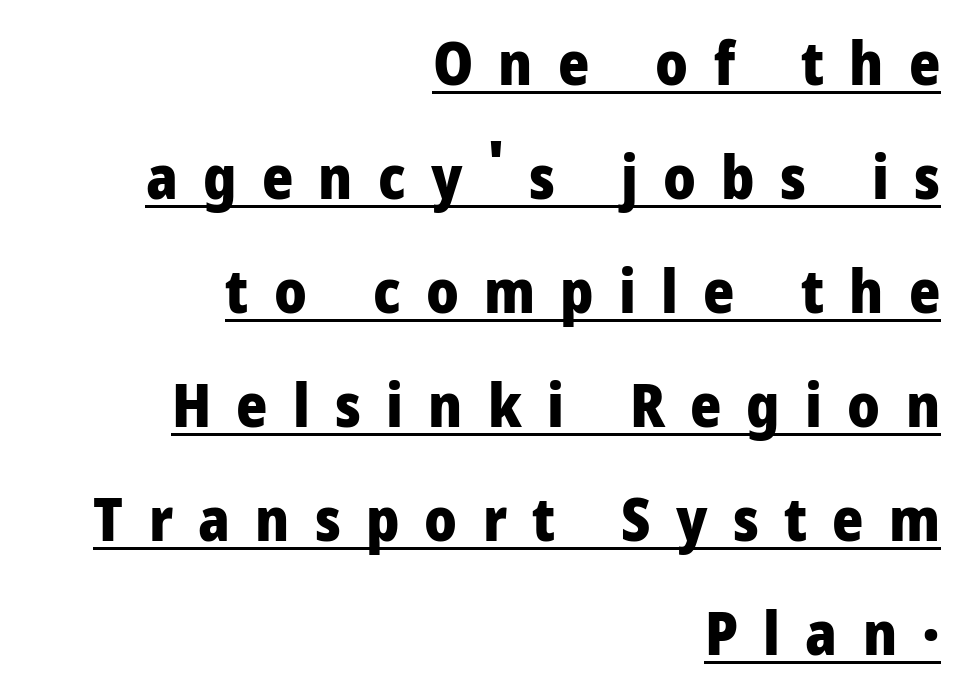
The text was rendered using a sans face with plain stroke endings. You could fit nearly another row in the gap between these rows. Upright lettering throughout. Is the type bold? Yes — the strokes are clearly thick and heavy. Display-style spreading of the glyphs; the letterfit is very open.
